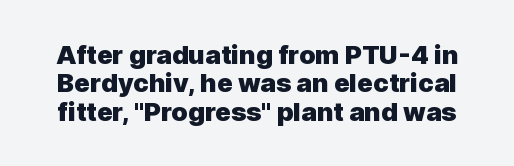
{"italic": "no", "bold": "yes", "underline": "no", "line_spacing": "tight", "line_spacing_ratio": 1.09, "letter_spacing": "normal", "letter_spacing_em": 0.0, "glyph_px": 26}
